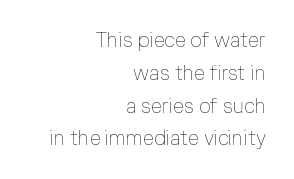
The image shows 20 px text type, upright; set right-aligned, normal line spacing (1.64x), normal letter spacing, not underlined.
